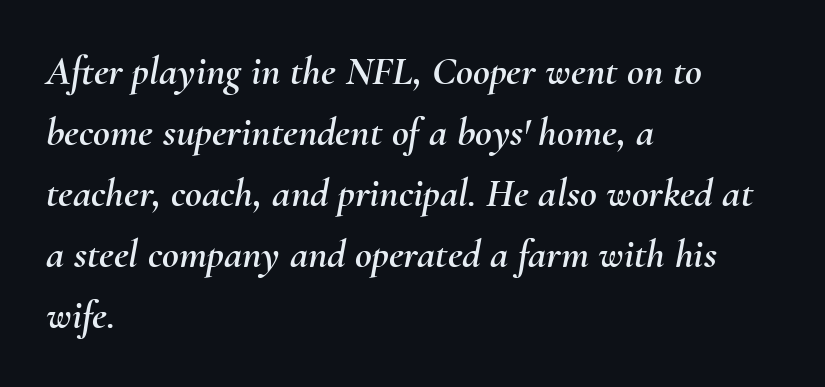
{"italic": "yes", "lean": "right", "slant_degrees": 10, "width": "normal", "stroke_contrast": "medium", "x_height": "small", "monospaced": "no", "underline": "no", "align": "left", "line_spacing": "normal", "line_spacing_ratio": 1.49, "letter_spacing": "normal", "letter_spacing_em": 0.0, "glyph_px": 41}
